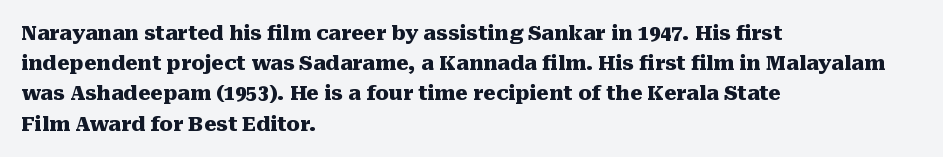
{"italic": "no", "bold": "yes", "underline": "no", "align": "left", "line_spacing": "normal", "line_spacing_ratio": 1.51, "letter_spacing": "normal", "letter_spacing_em": 0.0, "glyph_px": 20}
